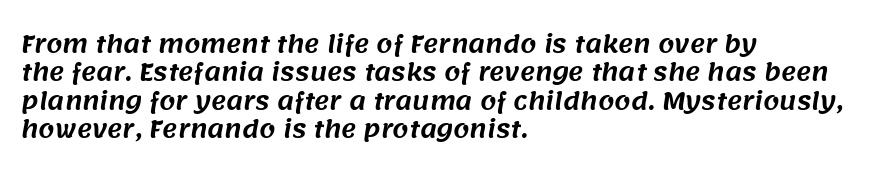
Just letters on the line, the space beneath them empty. Each line starts at the same left margin while the right side varies. These lines keep a tight, regular rhythm from letter to letter.
